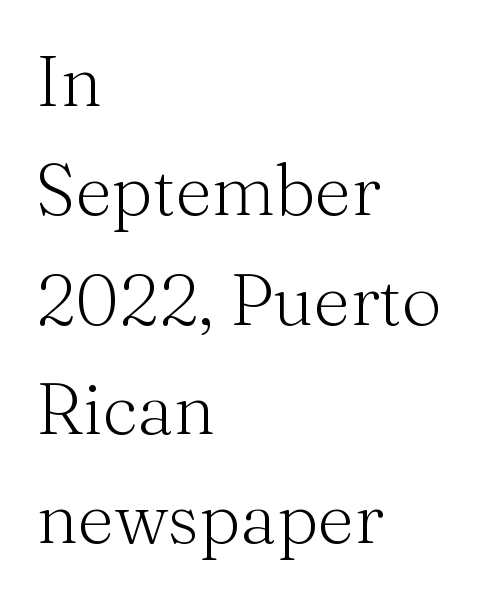
Anything drawn beneath the words? Only blank space. In CSS terms this would be text-align: left. This is serif lettering, the kind often seen in printed books. Vertical stems look standard width or narrower in stroke. Note the varied advance widths — an 'i' is clearly narrower than an 'm'. Regular leading.
